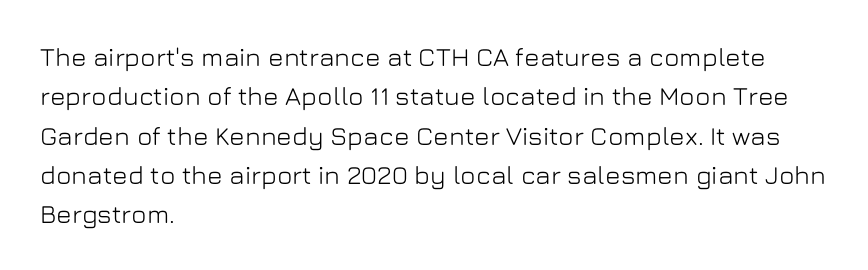
This rendering features lettering with no underline. Every row of glyphs begins at an identical x-position on the left. The leading is moderate, giving the passage an even texture. When letters stand straight like this, we call the style roman or upright.
